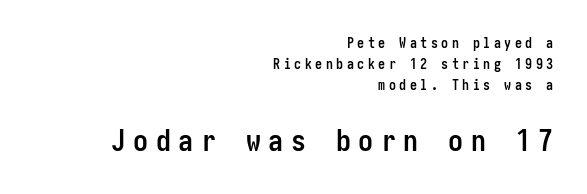
{"serif": "no", "italic": "no", "bold": "yes", "weight": "semibold", "width": "condensed", "stroke_contrast": "low", "x_height": "medium", "underline": "no", "align": "right", "line_spacing": "normal", "line_spacing_ratio": 1.49, "letter_spacing": "wide", "letter_spacing_em": 0.25, "larger_block": "second", "size_ratio": 2.14, "glyph_px": 30}
